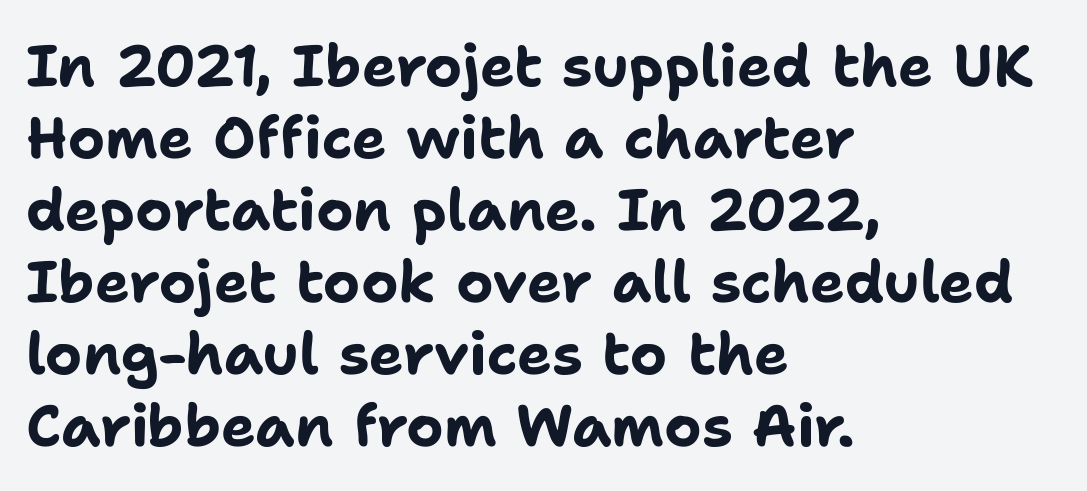
{"serif": "no", "italic": "no", "bold": "yes", "weight": "bold", "width": "normal", "stroke_contrast": "low", "x_height": "medium", "monospaced": "no", "underline": "no", "align": "left", "line_spacing_ratio": 1.24, "letter_spacing": "normal", "letter_spacing_em": 0.0, "glyph_px": 58}
